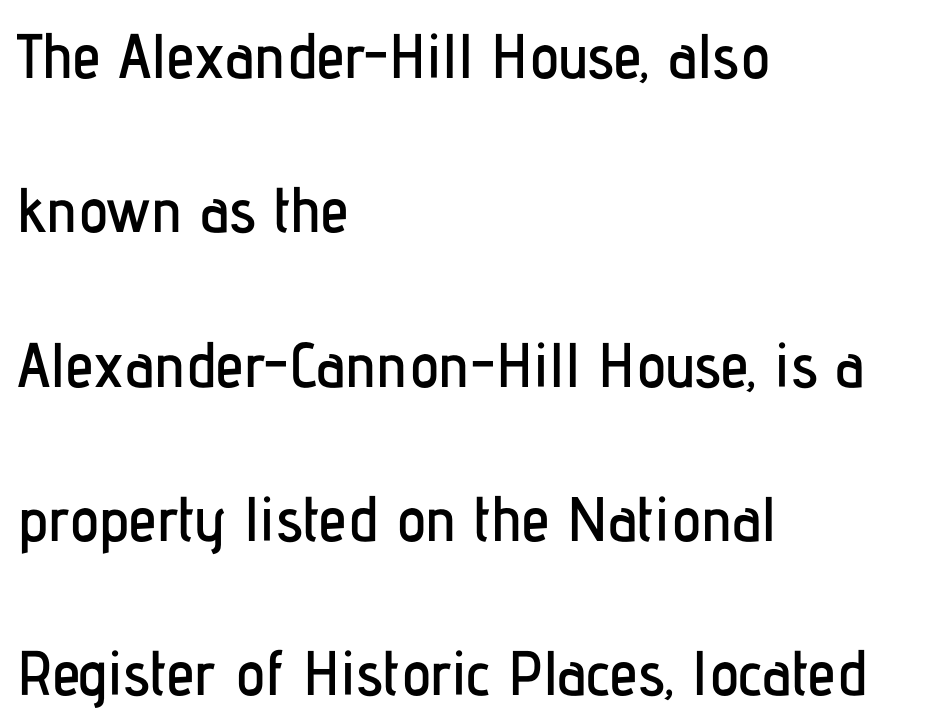
Q: Is the text italic (slanted)? A: No, it is upright.
Q: Is the typeface a serif or a sans-serif typeface? A: Sans-serif.
Q: Is the text underlined? A: No.
Q: How is the paragraph aligned? A: Left-aligned.
Q: Is the spacing between letters normal or unusually wide? A: Normal.
Q: Is the spacing between lines tight, normal or loose? A: Loose.
Q: Width (condensed, normal, or wide)? A: Condensed.
Q: Stroke contrast? A: Low.
Q: x-height? A: Medium.
Q: Monospaced? A: No.
